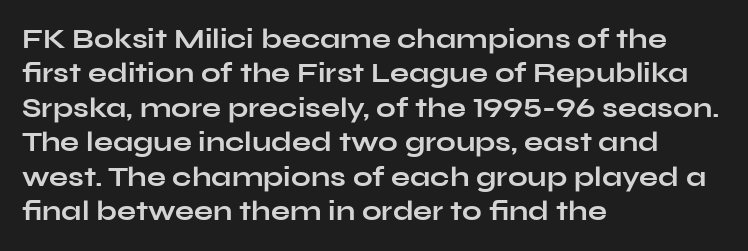
{"serif": "no", "italic": "no", "bold": "yes", "weight": "bold", "width": "wide", "stroke_contrast": "low", "x_height": "medium", "monospaced": "no", "underline": "no", "align": "left", "line_spacing_ratio": 1.23, "letter_spacing": "normal", "letter_spacing_em": 0.0, "glyph_px": 28}
